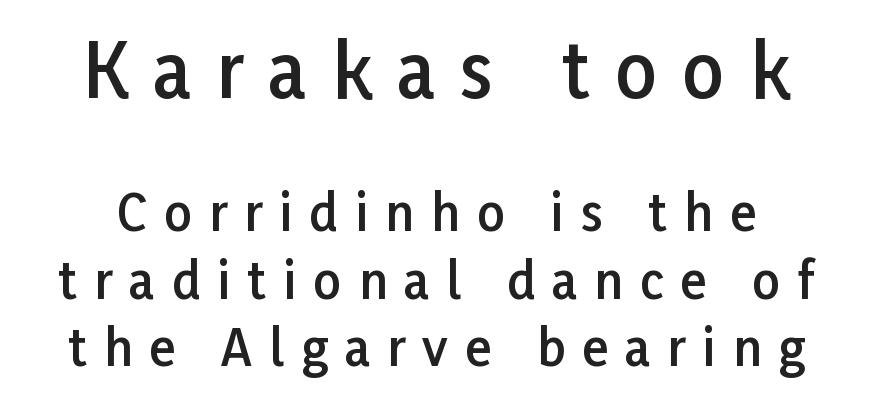
The image shows 73 px semibold sans-serif type, upright; set centered, normal line spacing (1.38x), unusually wide letter spacing (+0.35 em), not underlined; the first (top) block is 1.49x larger; low stroke contrast and a medium x-height.
